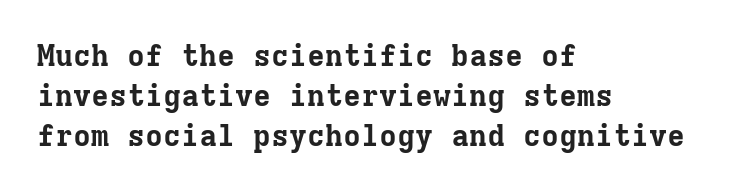
{"serif": "yes", "italic": "no", "bold": "yes", "weight": "bold", "width": "normal", "stroke_contrast": "low", "x_height": "medium", "monospaced": "yes", "underline": "no", "align": "left", "line_spacing": "normal", "line_spacing_ratio": 1.33, "letter_spacing": "normal", "letter_spacing_em": 0.0, "glyph_px": 30}
